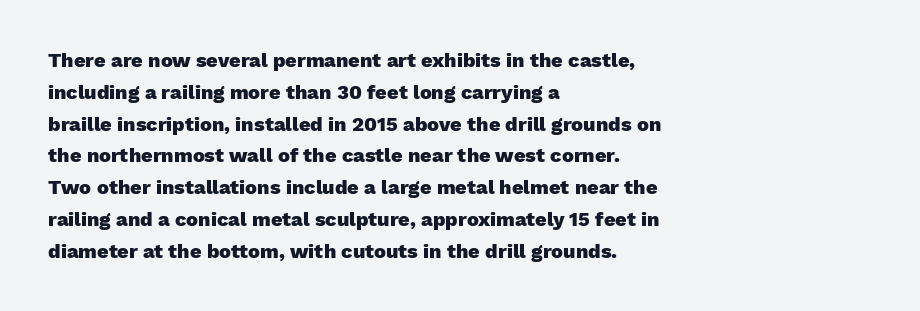
The image shows 20 px bold type, upright; set left-aligned, normal line spacing (1.59x), normal letter spacing, not underlined.
